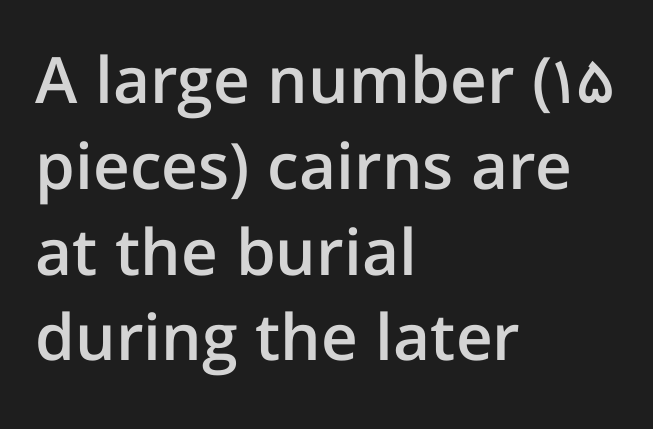
Q: Is the text bold? A: Semi-bold.
Q: Is the text italic (slanted)? A: No, it is upright.
Q: Is the typeface a serif or a sans-serif typeface? A: Sans-serif.
Q: Is the text underlined? A: No.
Q: How is the paragraph aligned? A: Left-aligned.
Q: Is the spacing between letters normal or unusually wide? A: Normal.
Q: Is the spacing between lines tight, normal or loose? A: Normal.
Q: Width (condensed, normal, or wide)? A: Normal.
Q: Stroke contrast? A: Low.
Q: x-height? A: Medium.
Q: Monospaced? A: No.
